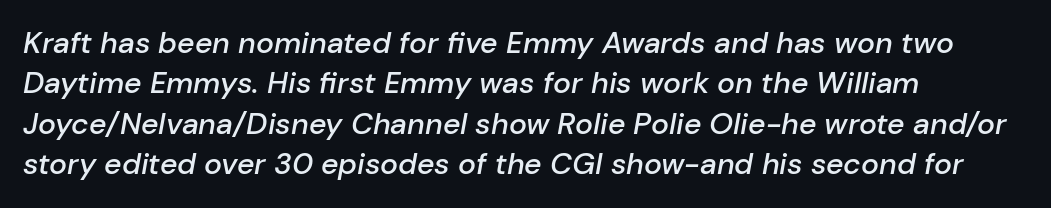
The image shows 30 px semibold type, italic (leaning right); set left-aligned, normal line spacing (1.35x), normal letter spacing, not underlined; low stroke contrast and a medium x-height.
